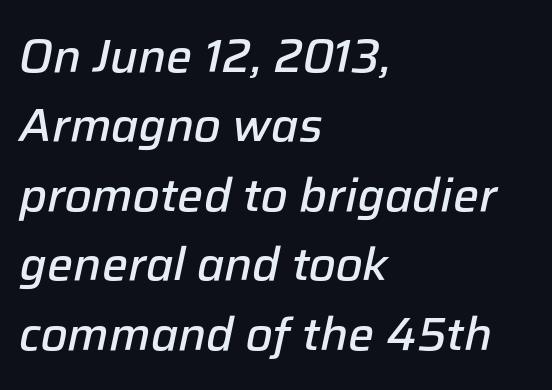
Q: Is the text bold? A: Semi-bold.
Q: Is the text italic (slanted)? A: Yes, it leans right by about 12 degrees.
Q: Is the text underlined? A: No.
Q: How is the paragraph aligned? A: Left-aligned.
Q: Is the spacing between letters normal or unusually wide? A: Normal.
Q: Is the spacing between lines tight, normal or loose? A: Normal.
Q: Width (condensed, normal, or wide)? A: Normal.
Q: Stroke contrast? A: Low.
Q: x-height? A: Medium.
Q: Monospaced? A: No.
